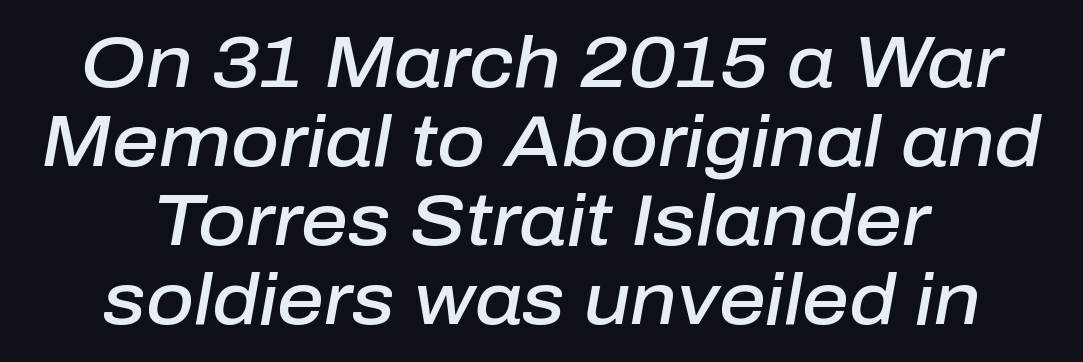
The image shows 73 px semibold type, italic (leaning right); set centered, tight line spacing (1.08x), normal letter spacing, not underlined; low stroke contrast and a medium x-height.
